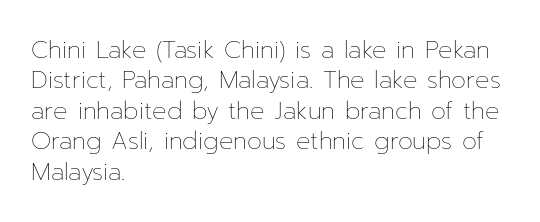
{"italic": "no", "bold": "no", "underline": "no", "align": "left", "line_spacing": "normal", "line_spacing_ratio": 1.27, "letter_spacing": "normal", "letter_spacing_em": 0.0, "glyph_px": 24}
